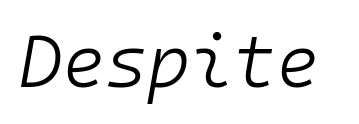
The image shows 73 px light type, italic (leaning right), monospaced; set normal letter spacing, not underlined; low stroke contrast and a medium x-height.
